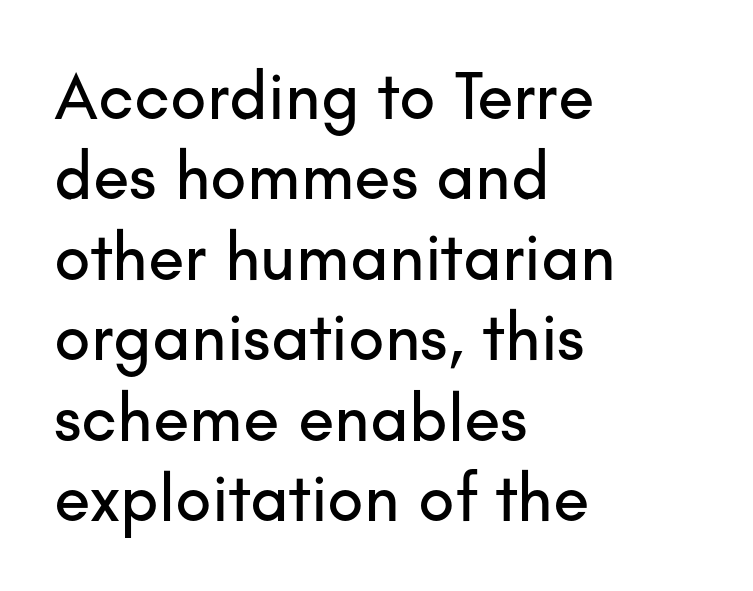
{"serif": "no", "italic": "no", "width": "normal", "stroke_contrast": "low", "x_height": "small", "monospaced": "no", "underline": "no", "align": "left", "line_spacing_ratio": 1.2, "letter_spacing": "normal", "letter_spacing_em": 0.0, "glyph_px": 67}
